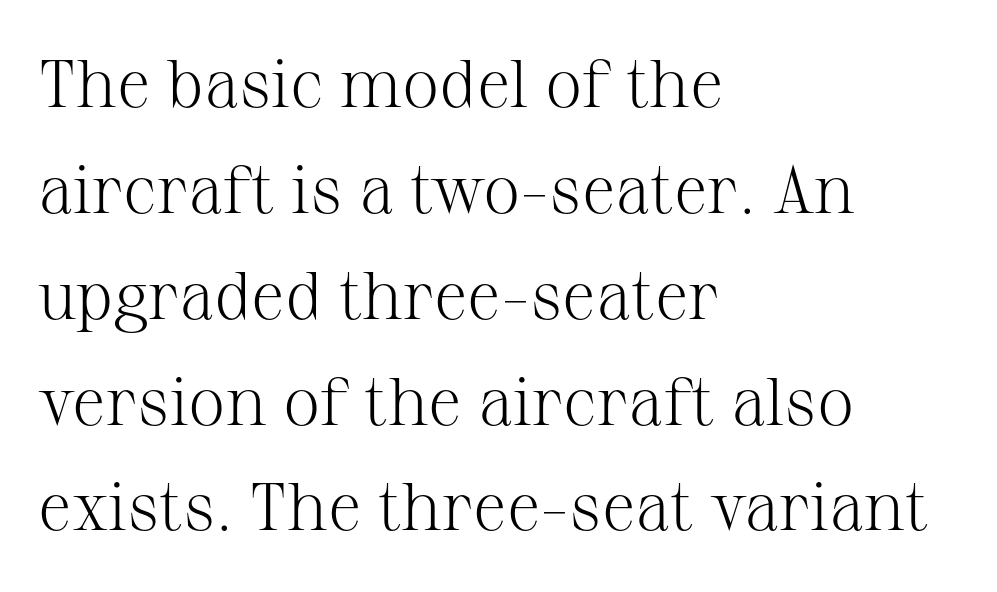
Unlike italic type, these characters show no tilt at all. The gap between lines stays unmarked. One-word summary of the alignment: left. The passage shown has conventional tracking throughout. What kind of face is this? One with serifs. The letters advance in unequal steps, a hallmark of proportional type.
